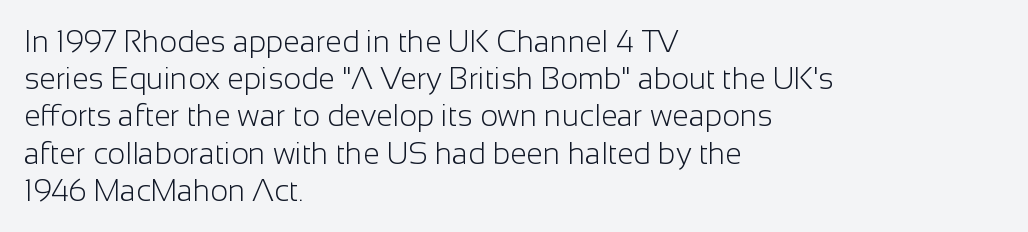
{"serif": "no", "italic": "no", "bold": "no", "weight": "light", "width": "normal", "stroke_contrast": "low", "x_height": "medium", "monospaced": "no", "underline": "no", "align": "left", "line_spacing_ratio": 1.24, "letter_spacing": "normal", "letter_spacing_em": 0.0, "glyph_px": 30}
